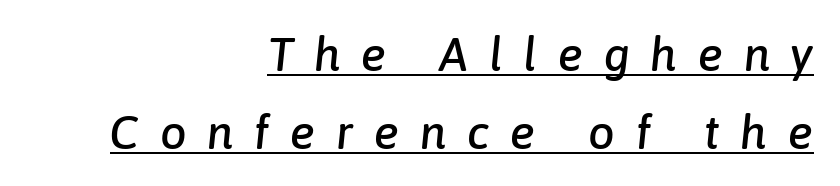
{"italic": "yes", "lean": "right", "slant_degrees": 6, "width": "normal", "stroke_contrast": "low", "x_height": "medium", "monospaced": "no", "underline": "yes", "align": "right", "line_spacing": "normal", "line_spacing_ratio": 1.65, "letter_spacing": "wide", "letter_spacing_em": 0.44, "glyph_px": 47}
